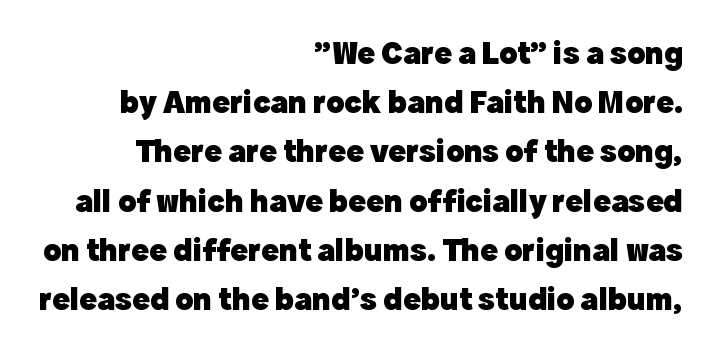
Q: Is the text bold? A: Yes.
Q: Is the text italic (slanted)? A: No, it is upright.
Q: Is the typeface a serif or a sans-serif typeface? A: Sans-serif.
Q: Is the text underlined? A: No.
Q: How is the paragraph aligned? A: Right-aligned.
Q: Is the spacing between letters normal or unusually wide? A: Normal.
Q: Is the spacing between lines tight, normal or loose? A: Normal.
Q: Width (condensed, normal, or wide)? A: Normal.
Q: x-height? A: Medium.
Q: Monospaced? A: No.
